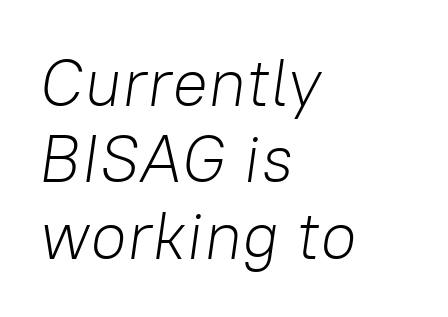
The image shows 67 px light type, italic (leaning right); set left-aligned, tight line spacing (1.14x), normal letter spacing, not underlined; low stroke contrast and a medium x-height.
